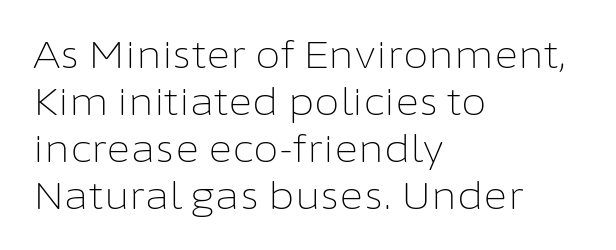
{"serif": "no", "italic": "no", "bold": "no", "weight": "light", "width": "normal", "stroke_contrast": "low", "x_height": "medium", "monospaced": "no", "underline": "no", "align": "left", "line_spacing": "normal", "line_spacing_ratio": 1.27, "letter_spacing": "normal", "letter_spacing_em": 0.0, "glyph_px": 37}
